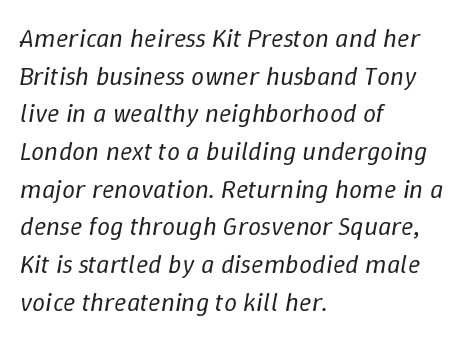
Q: Is the text bold? A: No.
Q: Is the text italic (slanted)? A: Yes, it leans right by about 9 degrees.
Q: Is the text underlined? A: No.
Q: How is the paragraph aligned? A: Left-aligned.
Q: Is the spacing between letters normal or unusually wide? A: Normal.
Q: Is the spacing between lines tight, normal or loose? A: Normal.
